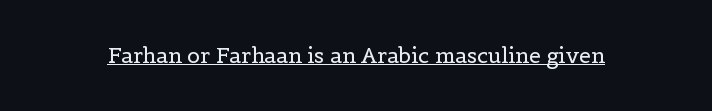
Q: Is the text bold? A: No.
Q: Is the text italic (slanted)? A: No, it is upright.
Q: Is the text underlined? A: Yes.
Q: Is the spacing between letters normal or unusually wide? A: Normal.
